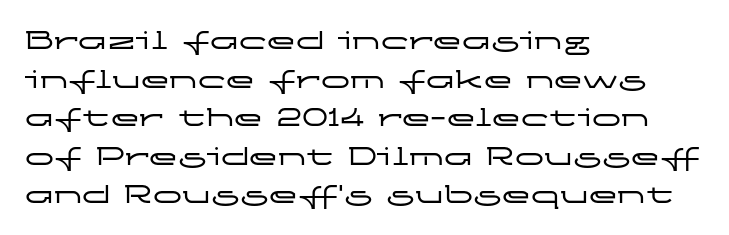
No feet cap the strokes, marking this as sans-serif type. It's the straight-up-and-down kind of type. The words here are not underlined. The line-height multiplier appears to be the usual default. These lines are set flush left with a ragged right edge. The face used here is proportionally spaced, like ordinary book or web type.
